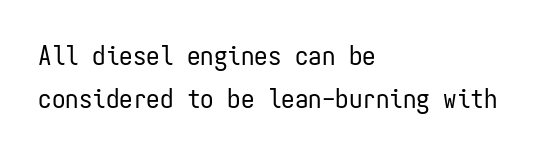
The image shows 27 px text type, upright; set left-aligned, normal line spacing (1.59x), normal letter spacing, not underlined.
